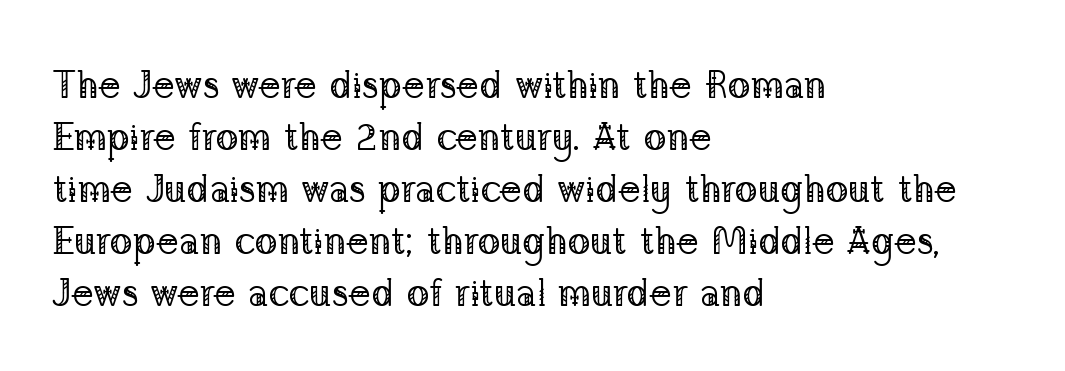
The image shows 38 px regular-weight serif type, upright; set left-aligned, normal line spacing (1.37x), normal letter spacing, not underlined; low stroke contrast and a medium x-height.
